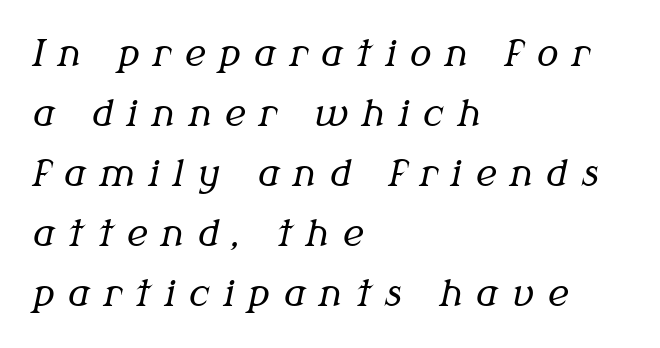
Q: Is the text bold? A: No.
Q: Is the text italic (slanted)? A: Yes, it leans right by about 12 degrees.
Q: Is the typeface a serif or a sans-serif typeface? A: Serif.
Q: Is the text underlined? A: No.
Q: How is the paragraph aligned? A: Left-aligned.
Q: Is the spacing between letters normal or unusually wide? A: Unusually wide.
Q: Is the spacing between lines tight, normal or loose? A: Normal.
Q: Width (condensed, normal, or wide)? A: Normal.
Q: Stroke contrast? A: Medium.
Q: x-height? A: Medium.
Q: Monospaced? A: No.
